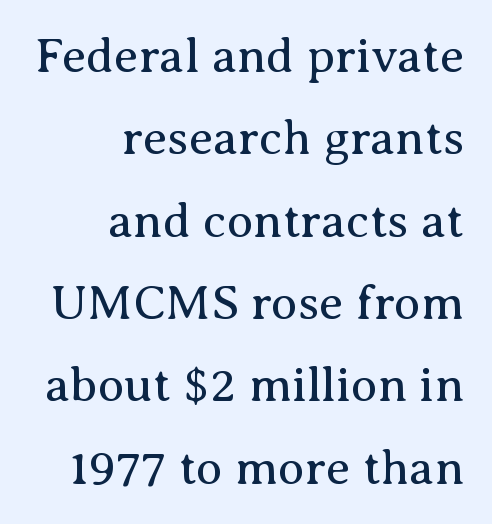
Q: Is the text bold? A: No.
Q: Is the text italic (slanted)? A: No, it is upright.
Q: Is the typeface a serif or a sans-serif typeface? A: Serif.
Q: Is the text underlined? A: No.
Q: How is the paragraph aligned? A: Right-aligned.
Q: Is the spacing between letters normal or unusually wide? A: Normal.
Q: Is the spacing between lines tight, normal or loose? A: Normal.
Q: Width (condensed, normal, or wide)? A: Normal.
Q: Stroke contrast? A: Medium.
Q: x-height? A: Medium.
Q: Monospaced? A: No.
